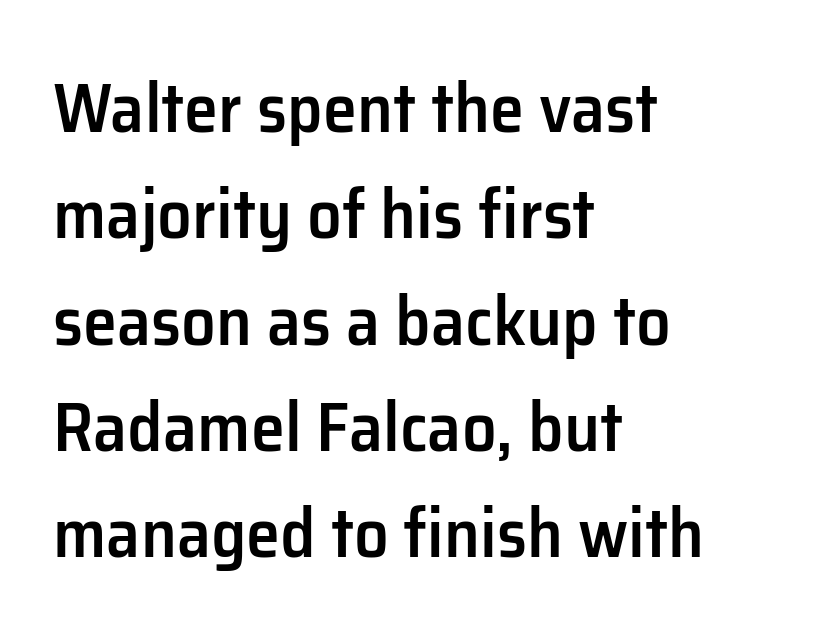
The image shows 69 px semibold sans-serif type, upright; set left-aligned, normal line spacing (1.54x), normal letter spacing, not underlined; low stroke contrast and a medium x-height.
